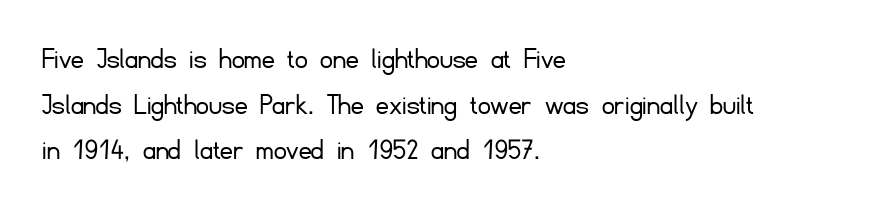
{"serif": "no", "italic": "no", "bold": "no", "weight": "light", "width": "normal", "stroke_contrast": "low", "x_height": "small", "monospaced": "no", "underline": "no", "align": "left", "line_spacing": "normal", "line_spacing_ratio": 1.47, "letter_spacing": "normal", "letter_spacing_em": 0.0, "glyph_px": 31}
